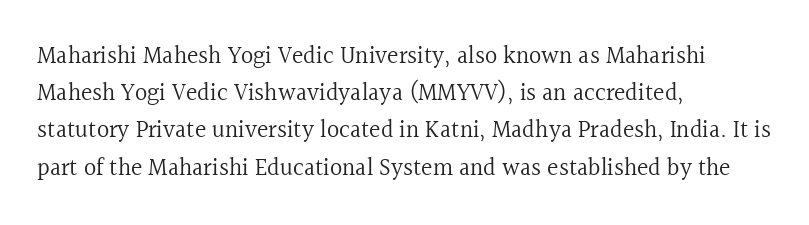
Q: Is the text bold? A: No.
Q: Is the text italic (slanted)? A: No, it is upright.
Q: Is the text underlined? A: No.
Q: How is the paragraph aligned? A: Left-aligned.
Q: Is the spacing between letters normal or unusually wide? A: Normal.
Q: Is the spacing between lines tight, normal or loose? A: Normal.
